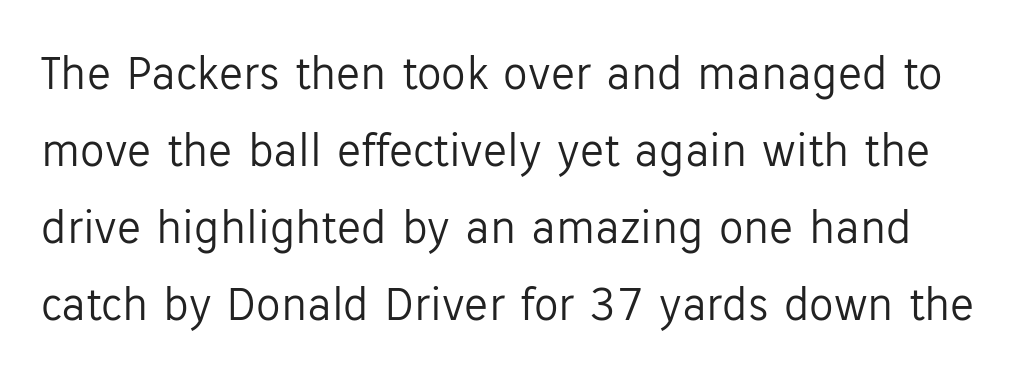
The image shows 49 px light sans-serif type, upright; set normal line spacing (1.57x), normal letter spacing, not underlined; low stroke contrast and a medium x-height.
